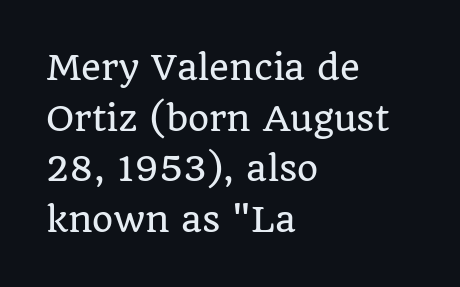
{"serif": "yes", "italic": "no", "width": "normal", "stroke_contrast": "low", "x_height": "large", "monospaced": "no", "underline": "no", "align": "left", "line_spacing": "normal", "line_spacing_ratio": 1.49, "letter_spacing": "normal", "letter_spacing_em": 0.0, "glyph_px": 34}
